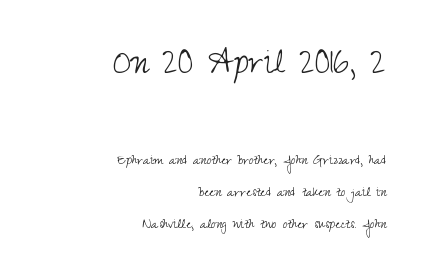
The image shows 40 px light, condensed sans-serif type, upright; set right-aligned, loose line spacing (2.02x), normal letter spacing, not underlined; the first (top) block is 2.5x larger; medium stroke contrast and a small x-height.
